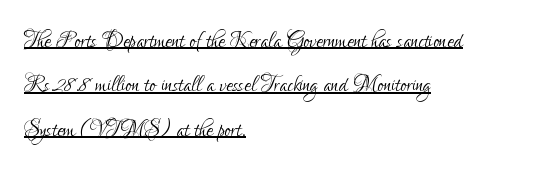
Varying glyph widths throughout — classic text-font behaviour. The letterforms sit at book weight or below. The letters sit at their default tracking, neither squeezed nor spread. The lettering is marked with a stroke running underneath it. Which margin do the lines hug? The left one — the right edge is uneven.
